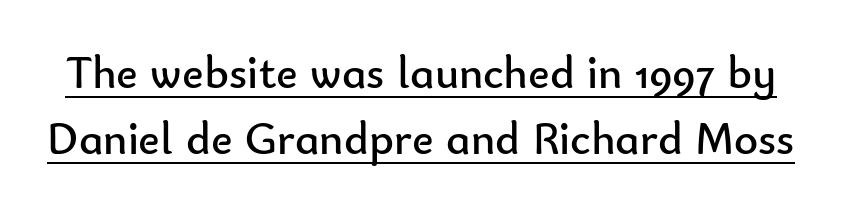
The image shows 46 px regular-weight sans-serif type, upright; set normal line spacing (1.44x), normal letter spacing, underlined; low stroke contrast and a small x-height.
